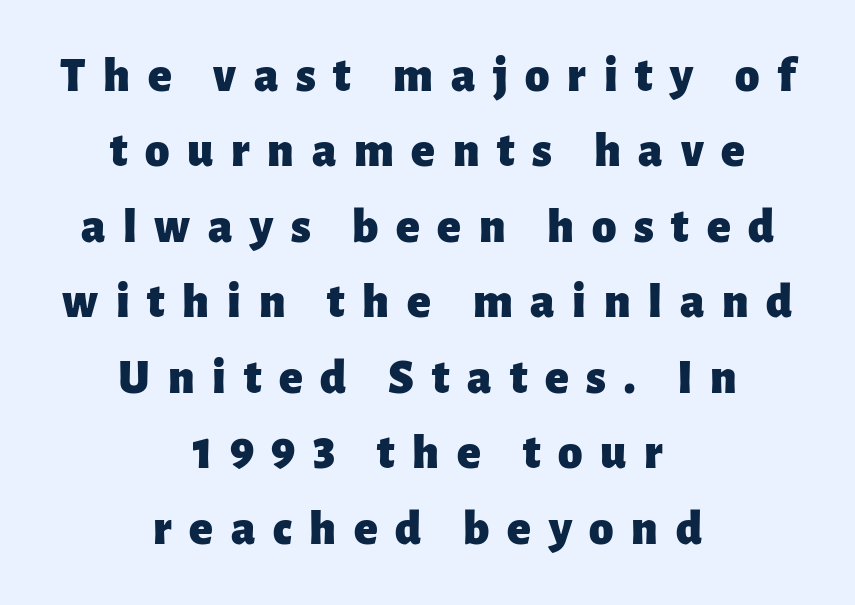
{"serif": "no", "italic": "no", "bold": "yes", "weight": "heavy", "width": "normal", "stroke_contrast": "low", "x_height": "medium", "monospaced": "no", "underline": "no", "align": "center", "line_spacing": "normal", "line_spacing_ratio": 1.54, "letter_spacing": "wide", "letter_spacing_em": 0.36, "glyph_px": 49}
